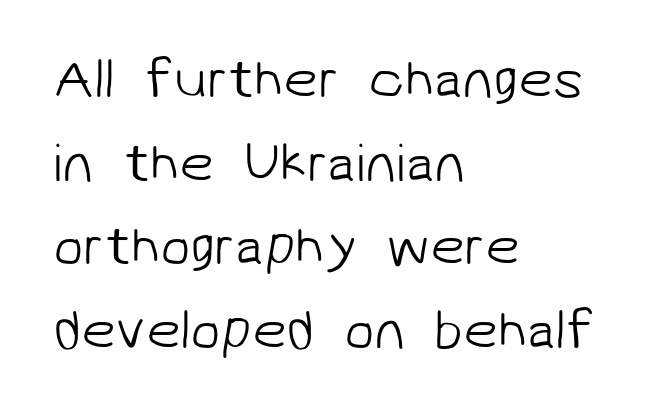
Q: Is the text bold? A: No.
Q: Is the typeface a serif or a sans-serif typeface? A: Sans-serif.
Q: Is the text underlined? A: No.
Q: How is the paragraph aligned? A: Left-aligned.
Q: Is the spacing between letters normal or unusually wide? A: Normal.
Q: Is the spacing between lines tight, normal or loose? A: Normal.
Q: Width (condensed, normal, or wide)? A: Normal.
Q: Stroke contrast? A: Low.
Q: x-height? A: Medium.
Q: Monospaced? A: No.
